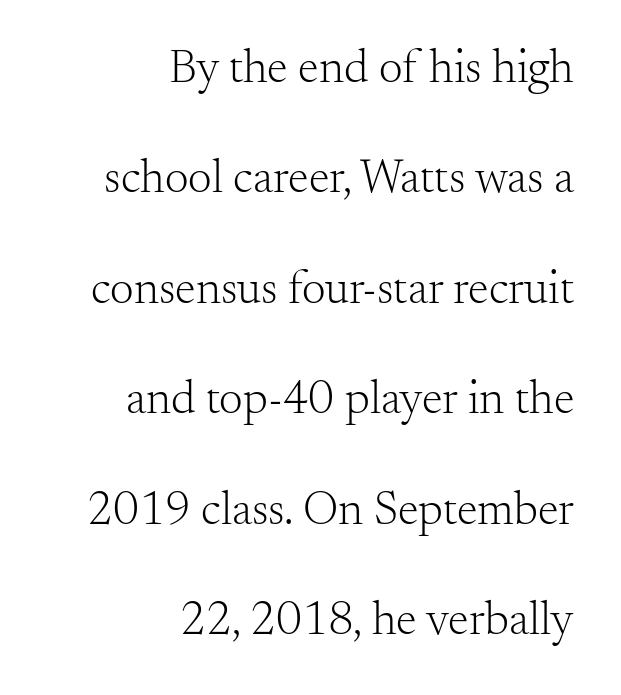
The image shows 47 px light serif type, upright; set right-aligned, loose line spacing (2.35x), normal letter spacing, not underlined; medium stroke contrast and a small x-height.
